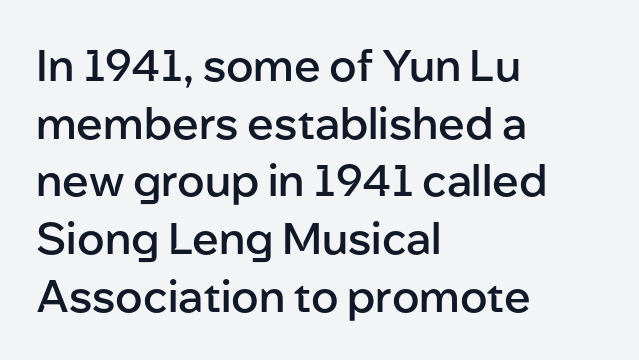
Note the varied advance widths — an 'i' is clearly narrower than an 'm'. The passage shown has conventional tracking throughout. To sum up the face: it is a sans, with no serifs. Stems and bowls a touch heavier than normal — semibold. Horizontal bands of white between lines are of average thickness. Horizontal alignment here is leftward, the default for most running prose.
